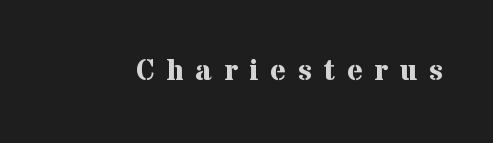
Is this a fixed-width face? No — the glyphs have proportional, varying widths. The characters look thick and weighty, a clear bold. This is roman type, the default non-slanted kind. Each letter's strokes conclude with small projecting serifs.
